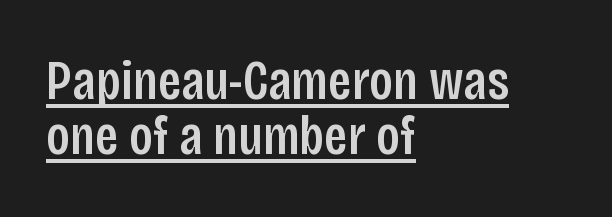
Q: Is the text italic (slanted)? A: No, it is upright.
Q: Is the typeface a serif or a sans-serif typeface? A: Sans-serif.
Q: Is the text underlined? A: Yes.
Q: How is the paragraph aligned? A: Left-aligned.
Q: Is the spacing between letters normal or unusually wide? A: Normal.
Q: Is the spacing between lines tight, normal or loose? A: Tight.
Q: Width (condensed, normal, or wide)? A: Condensed.
Q: Stroke contrast? A: Low.
Q: x-height? A: Large.
Q: Monospaced? A: No.
